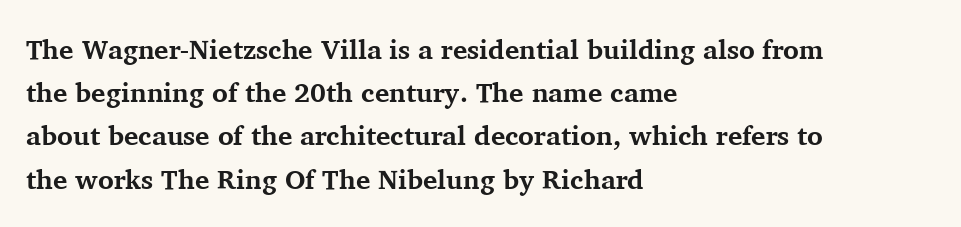
Layout note: lines flush left. Decoration check: the copy has no underline. Each new line begins a customary step beneath the previous one. The characters look thick and weighty, a clear bold. Do the letters lean? They stand straight.
